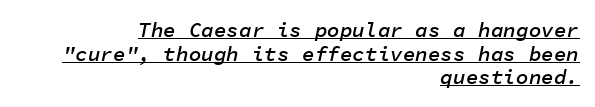
Q: Is the text bold? A: Semi-bold.
Q: Is the text italic (slanted)? A: Yes, it leans right by about 11 degrees.
Q: Is the text underlined? A: Yes.
Q: How is the paragraph aligned? A: Right-aligned.
Q: Is the spacing between letters normal or unusually wide? A: Normal.
Q: Is the spacing between lines tight, normal or loose? A: Tight.
